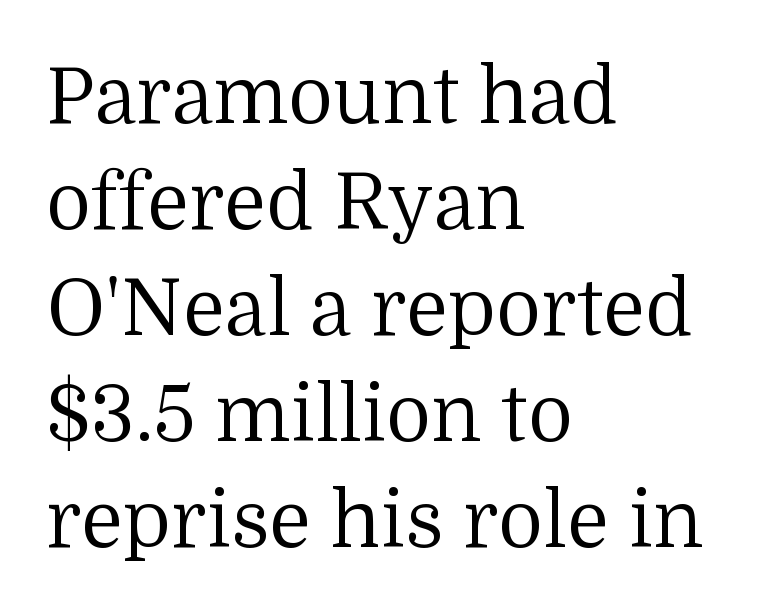
The image shows 78 px regular-weight serif type, upright; set left-aligned, normal line spacing (1.36x), normal letter spacing, not underlined; medium stroke contrast and a medium x-height.
